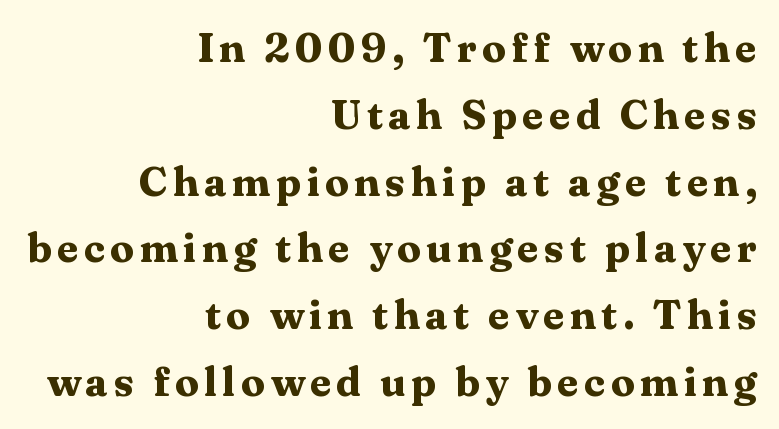
Reading down the block, your eye finds every line finishing at a fixed right position. The face used here is proportionally spaced, like ordinary book or web type. Any mark beneath the type? The region is blank. The font's upright variant was chosen for this text. To sum up the face: it has serifs.
